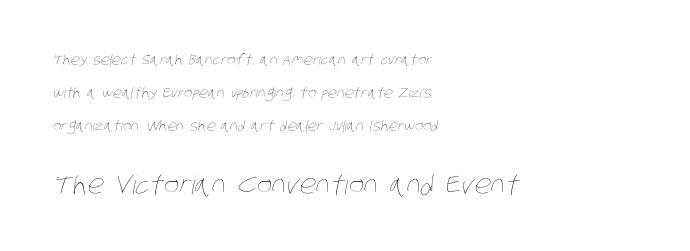
The image shows 26 px text type; set left-aligned, loose line spacing (2.36x), normal letter spacing, not underlined; the second (bottom) block is 1.86x larger.
